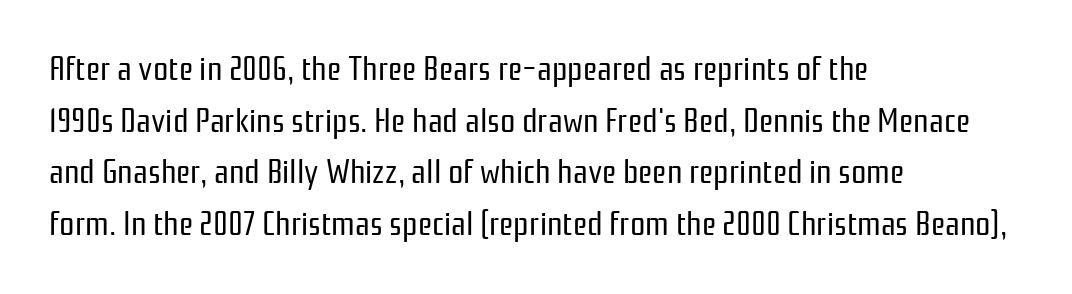
{"serif": "no", "italic": "no", "bold": "no", "weight": "regular", "width": "condensed", "stroke_contrast": "low", "x_height": "medium", "monospaced": "no", "underline": "no", "align": "left", "line_spacing": "normal", "line_spacing_ratio": 1.52, "letter_spacing": "normal", "letter_spacing_em": 0.0, "glyph_px": 34}
